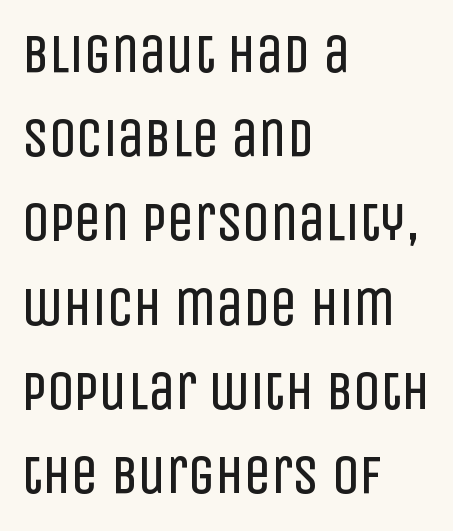
The image shows 54 px regular-weight, condensed sans-serif type, upright; set left-aligned, normal line spacing (1.56x), normal letter spacing, not underlined; low stroke contrast and a large x-height.
